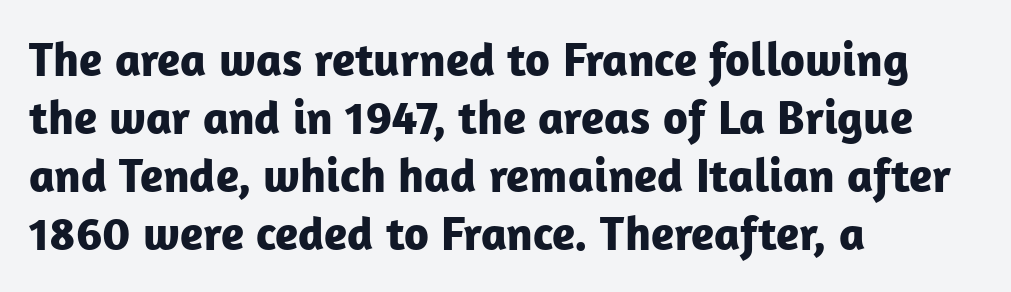
{"serif": "no", "italic": "no", "bold": "yes", "weight": "bold", "width": "normal", "stroke_contrast": "low", "x_height": "medium", "monospaced": "no", "underline": "no", "align": "left", "line_spacing_ratio": 1.21, "letter_spacing": "normal", "letter_spacing_em": 0.0, "glyph_px": 48}
